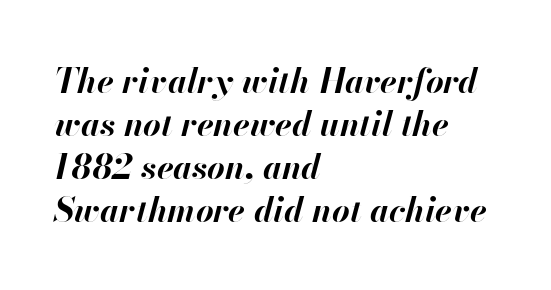
{"italic": "yes", "lean": "right", "slant_degrees": 13, "bold": "yes", "weight": "bold", "width": "normal", "stroke_contrast": "high", "x_height": "small", "monospaced": "no", "underline": "no", "align": "left", "line_spacing": "normal", "line_spacing_ratio": 1.26, "letter_spacing": "normal", "letter_spacing_em": 0.0, "glyph_px": 34}
